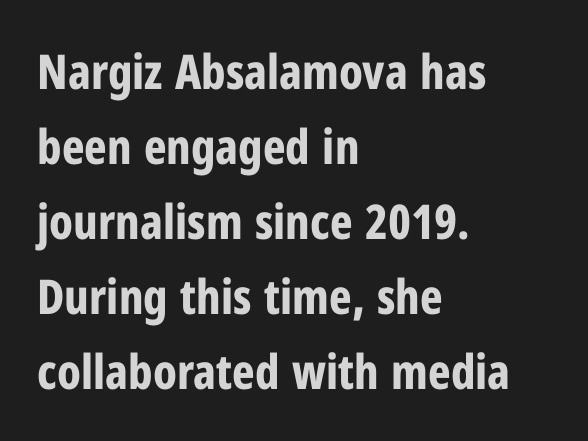
The image shows 48 px bold, condensed sans-serif type, upright; set left-aligned, normal line spacing (1.56x), normal letter spacing, not underlined; low stroke contrast and a medium x-height.
